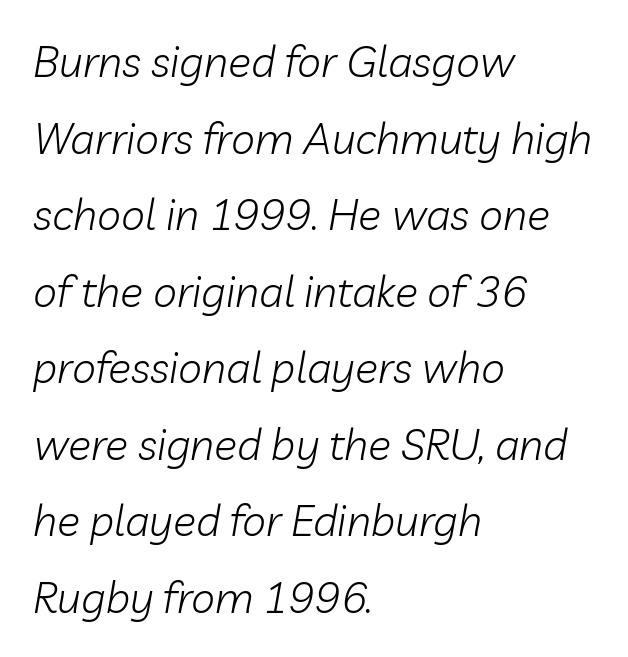
The image shows 43 px light type, italic (leaning right); set left-aligned, line spacing 1.78x, normal letter spacing, not underlined; low stroke contrast and a medium x-height.
